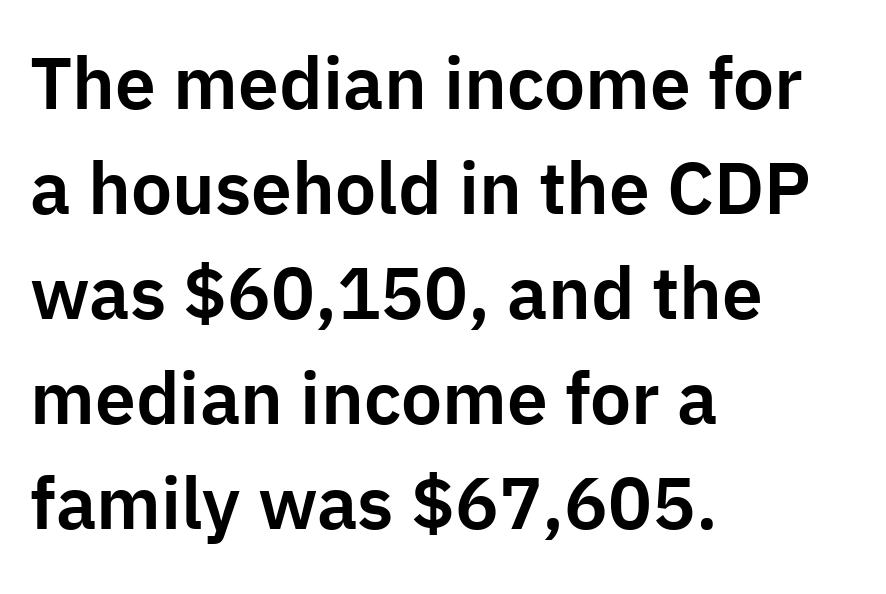
Q: Is the text italic (slanted)? A: No, it is upright.
Q: Is the typeface a serif or a sans-serif typeface? A: Sans-serif.
Q: Is the text underlined? A: No.
Q: How is the paragraph aligned? A: Left-aligned.
Q: Is the spacing between letters normal or unusually wide? A: Normal.
Q: Is the spacing between lines tight, normal or loose? A: Normal.
Q: Width (condensed, normal, or wide)? A: Normal.
Q: Stroke contrast? A: Low.
Q: x-height? A: Medium.
Q: Monospaced? A: No.
